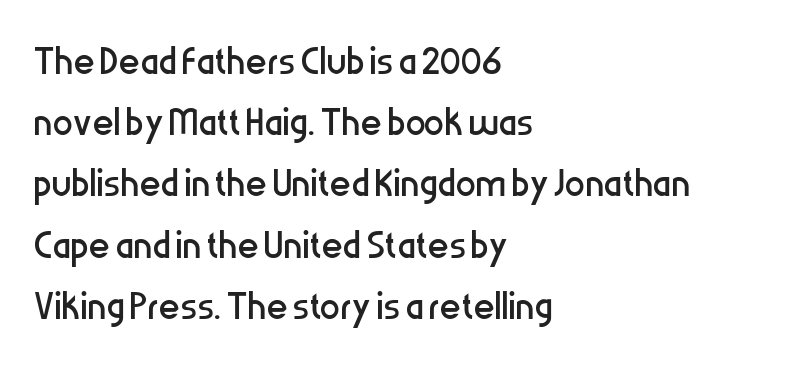
Q: Is the text bold? A: No.
Q: Is the text italic (slanted)? A: No, it is upright.
Q: Is the typeface a serif or a sans-serif typeface? A: Sans-serif.
Q: Is the text underlined? A: No.
Q: How is the paragraph aligned? A: Left-aligned.
Q: Is the spacing between letters normal or unusually wide? A: Normal.
Q: Width (condensed, normal, or wide)? A: Condensed.
Q: Stroke contrast? A: Low.
Q: x-height? A: Medium.
Q: Monospaced? A: No.
